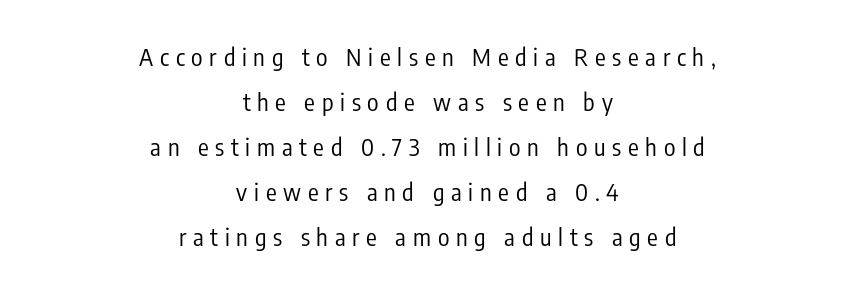
Beneath every word, the page is bare. In terms of letterspacing, this is a distinctly airy, spread setting. Italic? Not at all — the glyphs are vertical. These lines are centered, leaving both edges ragged.
